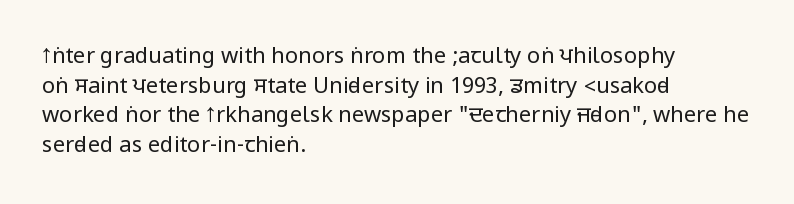
The image shows 22 px text type, upright; set left-aligned, normal line spacing (1.35x), normal letter spacing, not underlined.
